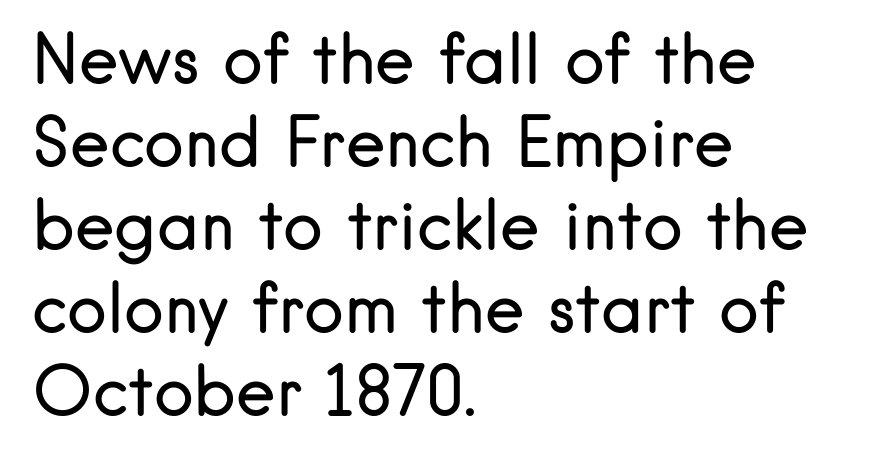
{"serif": "no", "italic": "no", "bold": "no", "weight": "regular", "width": "normal", "stroke_contrast": "low", "x_height": "small", "monospaced": "no", "underline": "no", "align": "left", "line_spacing_ratio": 1.24, "letter_spacing": "normal", "letter_spacing_em": 0.0, "glyph_px": 67}
